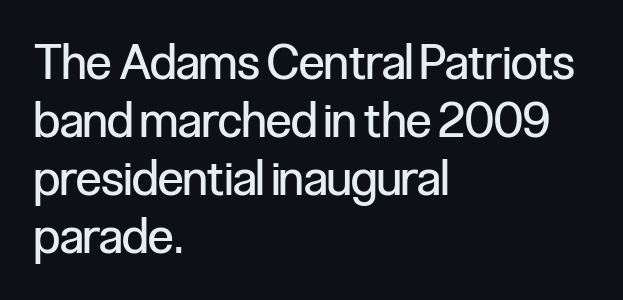
The image shows 48 px regular-weight, condensed sans-serif type, upright; set left-aligned, line spacing 1.21x, normal letter spacing, not underlined; low stroke contrast and a medium x-height.
